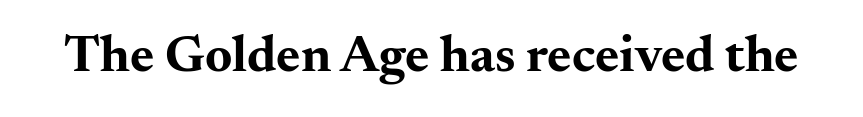
Q: Is the text bold? A: Yes.
Q: Is the text italic (slanted)? A: No, it is upright.
Q: Is the typeface a serif or a sans-serif typeface? A: Serif.
Q: Is the text underlined? A: No.
Q: Is the spacing between letters normal or unusually wide? A: Normal.
Q: Width (condensed, normal, or wide)? A: Wide.
Q: Stroke contrast? A: Medium.
Q: x-height? A: Small.
Q: Monospaced? A: No.
